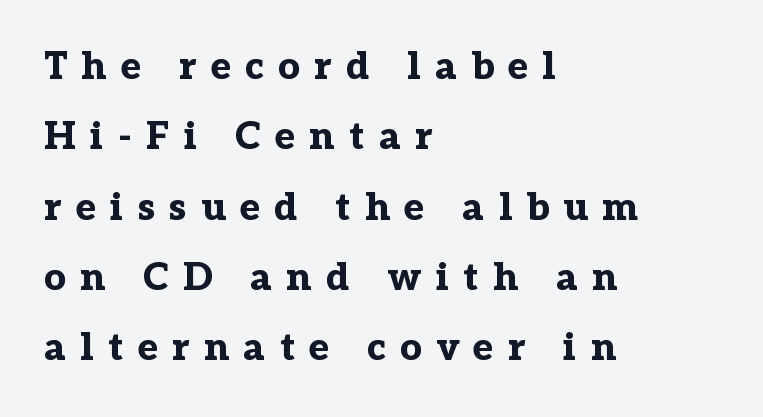
{"serif": "yes", "italic": "no", "bold": "yes", "weight": "bold", "width": "normal", "stroke_contrast": "low", "x_height": "medium", "monospaced": "no", "underline": "no", "align": "left", "line_spacing_ratio": 1.85, "letter_spacing": "wide", "letter_spacing_em": 0.38, "glyph_px": 38}
